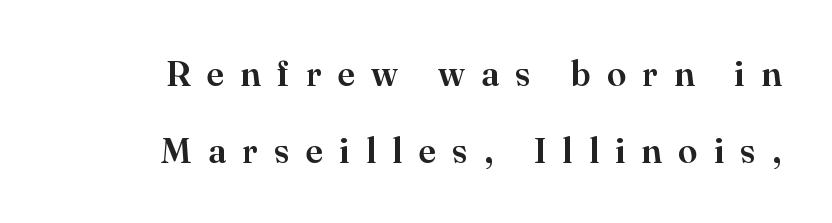
The image shows 35 px serif type, upright; set right-aligned, loose line spacing (2.19x), unusually wide letter spacing (+0.47 em), not underlined; high stroke contrast and a small x-height.
